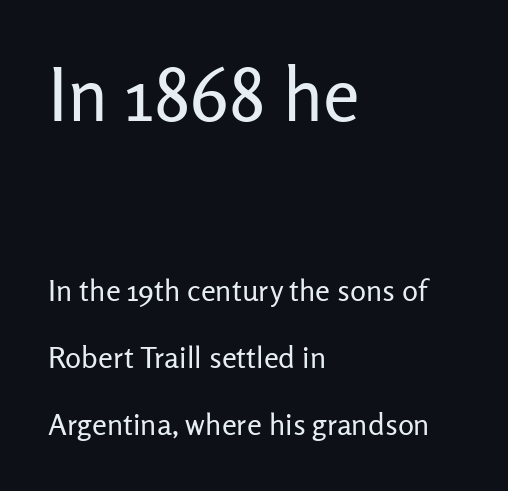
Whoever set this chose breathing room over compactness in the vertical rhythm. Each letter's strokes conclude bluntly, with no projecting serifs. Letters have the restrained weight of plain body copy at most. Ordinary non-slanted type is in use. Reading top to bottom, the characters get smaller at the block break.
